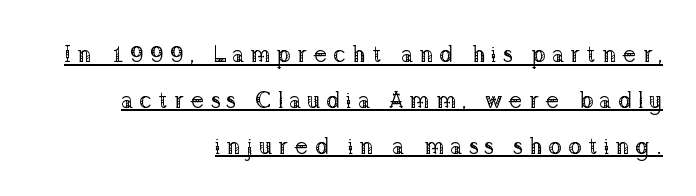
Right-aligned paragraph, ragged on the left. The type is letterspaced generously, with wide tracking. Leading: increased. Is there any slant? The stems are plumb. The passage shown is not bold in any degree.
